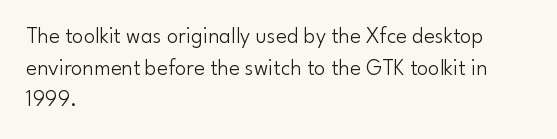
The strokes are not fattened; the text isn't bold. Beneath every word, the page is bare. Every row of glyphs begins at an identical x-position on the left. In terms of posture, this sample is upright.
